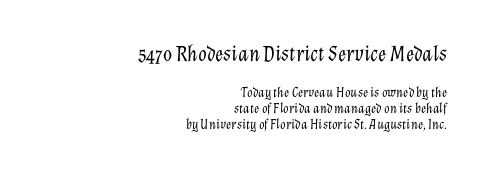
Q: Is the text bold? A: No.
Q: Is the text italic (slanted)? A: Yes, it leans right by about 12 degrees.
Q: Is the text underlined? A: No.
Q: How is the paragraph aligned? A: Right-aligned.
Q: Is the spacing between letters normal or unusually wide? A: Normal.
Q: Is the spacing between lines tight, normal or loose? A: Tight.
Q: Which block of text is set in a larger size, the first (top) or the second (bottom)? A: The first (top) one.
